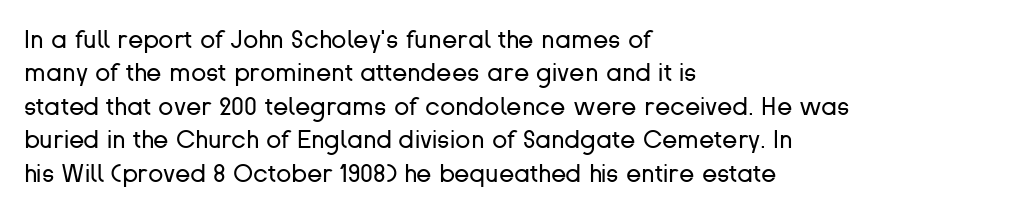
Q: Is the text bold? A: No.
Q: Is the text italic (slanted)? A: No, it is upright.
Q: Is the text underlined? A: No.
Q: How is the paragraph aligned? A: Left-aligned.
Q: Is the spacing between letters normal or unusually wide? A: Normal.
Q: Is the spacing between lines tight, normal or loose? A: Normal.
